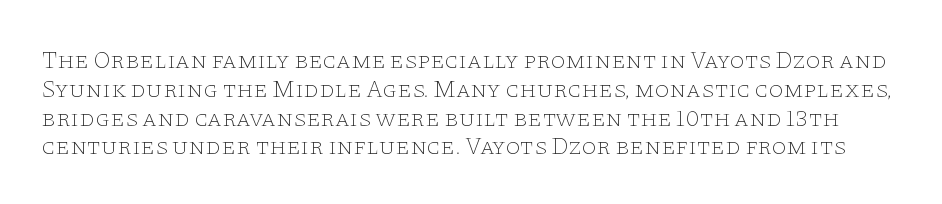
Caption: face not bold, strokes unweighted. Posture: upright roman. Observe the ordinary spacing: letters are neighbours, not strangers. Honestly, there is no underline to notice here at all.
